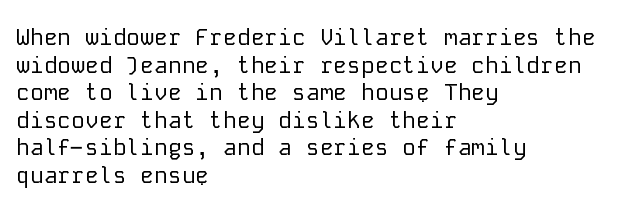
Unlike italic type, these characters show no tilt at all. The string is rendered with underlining switched off. The lines are quadded left. Tracking here is standard; glyphs follow each other at the usual distance. The letters look calm and open, with moderate or lighter stems.
